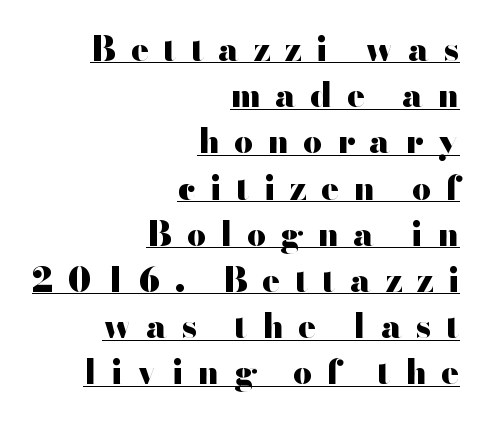
Q: Is the text bold? A: Yes.
Q: Is the text italic (slanted)? A: No, it is upright.
Q: Is the typeface a serif or a sans-serif typeface? A: Sans-serif.
Q: Is the text underlined? A: Yes.
Q: How is the paragraph aligned? A: Right-aligned.
Q: Is the spacing between letters normal or unusually wide? A: Unusually wide.
Q: Is the spacing between lines tight, normal or loose? A: Normal.
Q: Width (condensed, normal, or wide)? A: Wide.
Q: Stroke contrast? A: High.
Q: x-height? A: Small.
Q: Monospaced? A: No.
